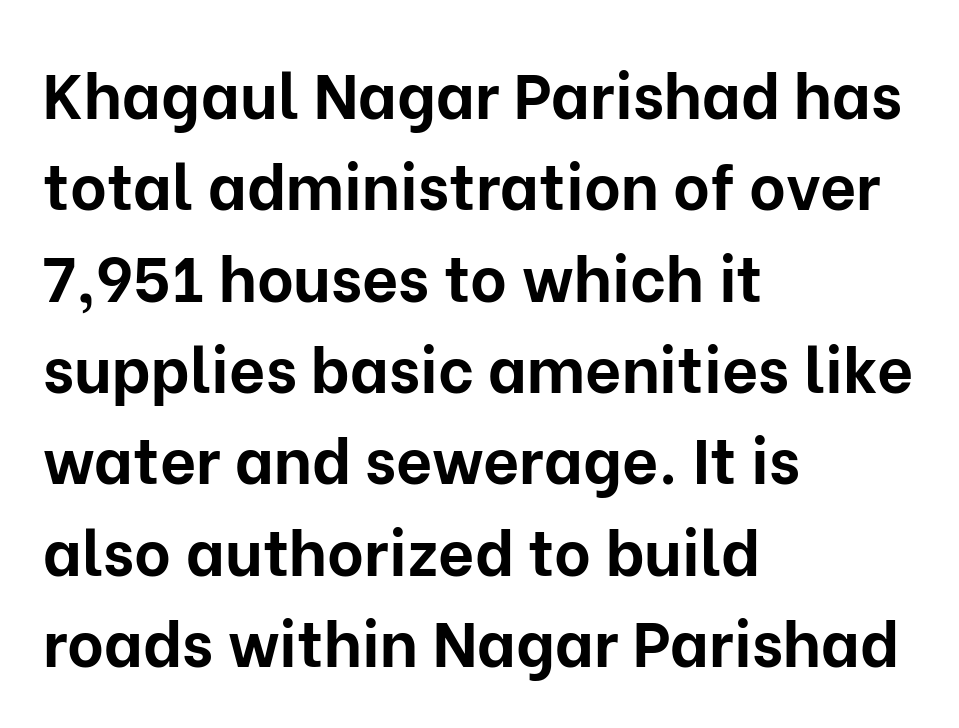
Q: Is the text bold? A: Yes.
Q: Is the text italic (slanted)? A: No, it is upright.
Q: Is the typeface a serif or a sans-serif typeface? A: Sans-serif.
Q: Is the text underlined? A: No.
Q: How is the paragraph aligned? A: Left-aligned.
Q: Is the spacing between letters normal or unusually wide? A: Normal.
Q: Is the spacing between lines tight, normal or loose? A: Normal.
Q: Width (condensed, normal, or wide)? A: Normal.
Q: Stroke contrast? A: Low.
Q: x-height? A: Medium.
Q: Monospaced? A: No.
